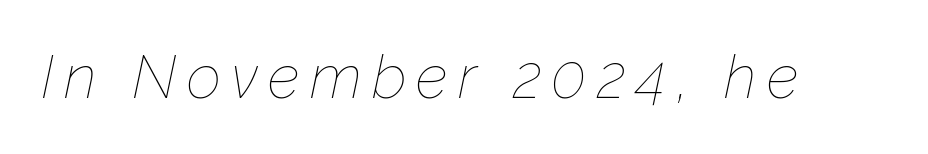
{"italic": "yes", "lean": "right", "slant_degrees": 12, "bold": "no", "weight": "thin", "width": "normal", "stroke_contrast": "low", "x_height": "medium", "monospaced": "no", "underline": "no", "glyph_px": 60}
